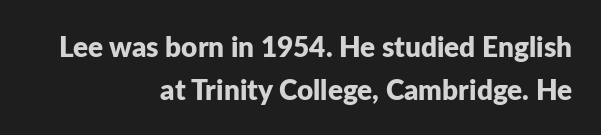
The image shows 28 px bold sans-serif type, upright; set right-aligned, normal line spacing (1.53x), normal letter spacing, not underlined; low stroke contrast and a medium x-height.
